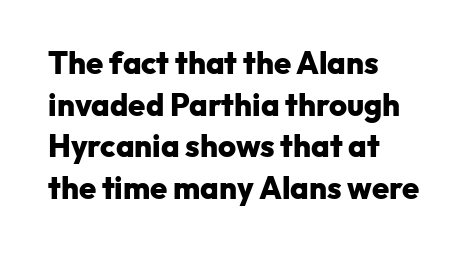
The image shows 31 px heavy sans-serif type, upright; set left-aligned, normal line spacing (1.34x), normal letter spacing, not underlined; low stroke contrast and a medium x-height.
